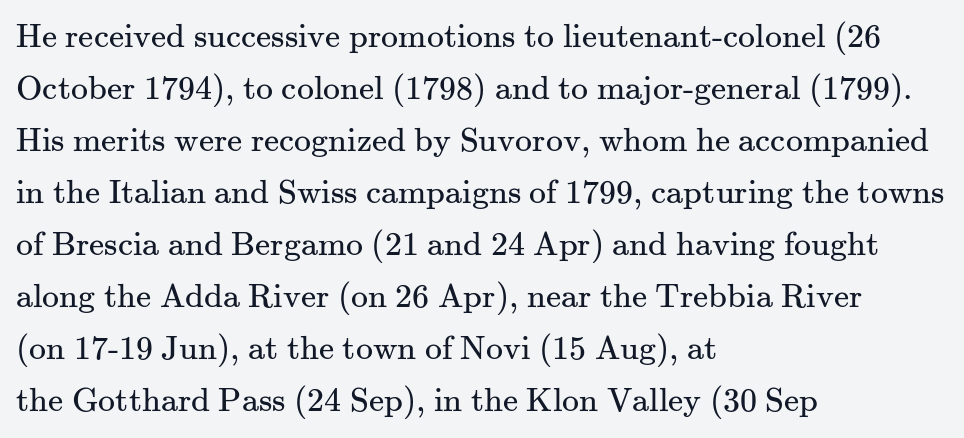
The baseline area is clear. No heavy texture on the line: the type isn't bold. In terms of letterspacing, this is plain default setting. Posture: straight, roman, zero tilt. Small tapered or slab feet sit at the stroke ends, so this counts as serif.
